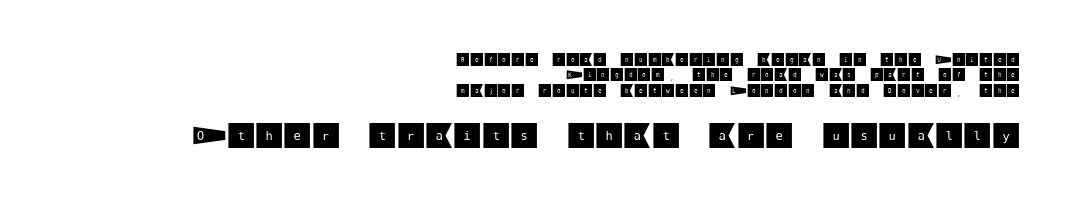
Q: Is the text italic (slanted)? A: No, it is upright.
Q: Is the typeface a serif or a sans-serif typeface? A: Sans-serif.
Q: Is the text underlined? A: No.
Q: How is the paragraph aligned? A: Right-aligned.
Q: Is the spacing between letters normal or unusually wide? A: Normal.
Q: Is the spacing between lines tight, normal or loose? A: Tight.
Q: Which block of text is set in a larger size, the first (top) or the second (bottom)? A: The second (bottom) one.
Q: Width (condensed, normal, or wide)? A: Normal.
Q: Stroke contrast? A: Medium.
Q: x-height? A: Large.
